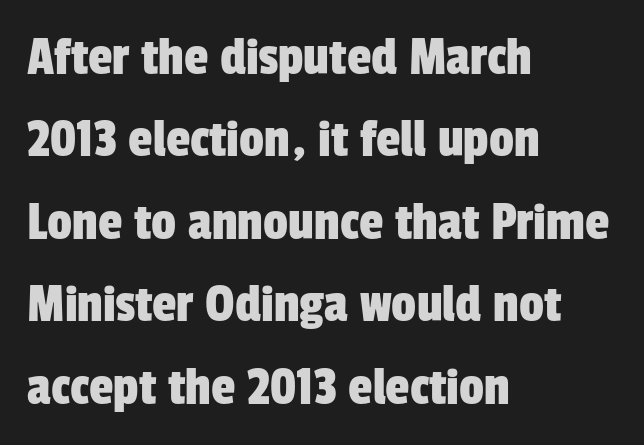
These lines sit exactly where default settings would place them. Varying glyph widths throughout — classic text-font behaviour. Is this a sans? Yes — the strokes have no serifs. Glyph-to-glyph distance matches everyday printed text. The lines are quadded left.
